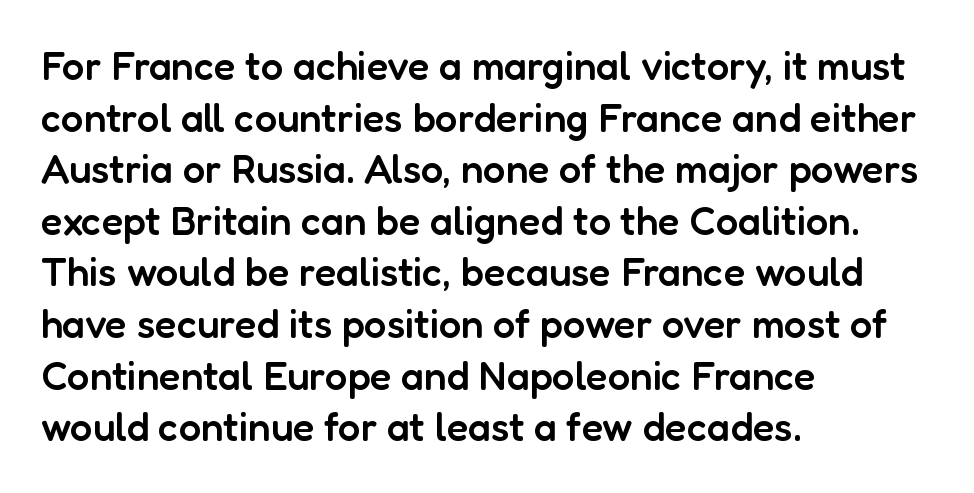
{"serif": "no", "italic": "no", "bold": "semi", "weight": "semibold", "width": "normal", "stroke_contrast": "low", "x_height": "medium", "monospaced": "no", "underline": "no", "align": "left", "line_spacing": "normal", "line_spacing_ratio": 1.29, "letter_spacing": "normal", "letter_spacing_em": 0.0, "glyph_px": 40}
